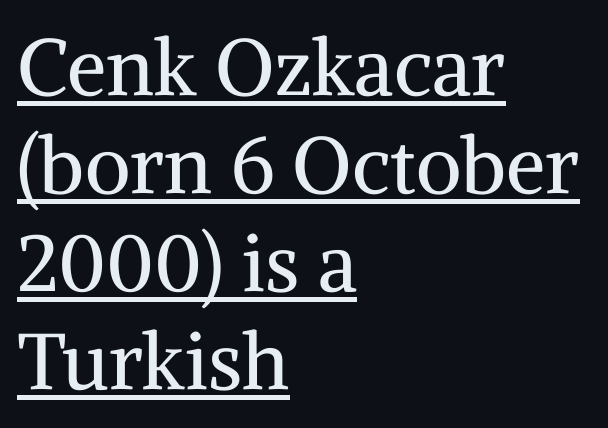
The type family on display is of the serif kind. No extra ink here — the face is not bold. Note the varied advance widths — an 'i' is clearly narrower than an 'm'. Glance below the letters and you will spot a drawn line. Notice how the stems are strictly vertical — no italics here. Layout note: lines flush left.
